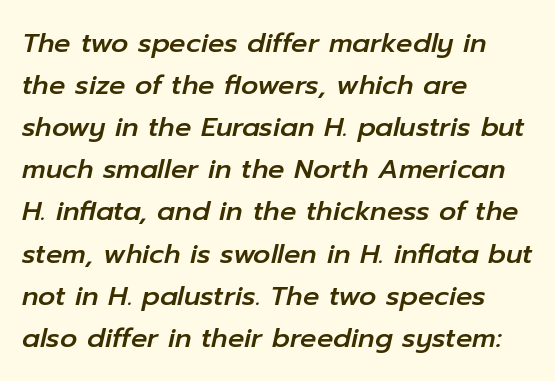
{"italic": "yes", "lean": "right", "slant_degrees": 12, "underline": "no", "align": "left", "line_spacing": "normal", "line_spacing_ratio": 1.56, "letter_spacing": "normal", "letter_spacing_em": 0.0, "glyph_px": 27}
